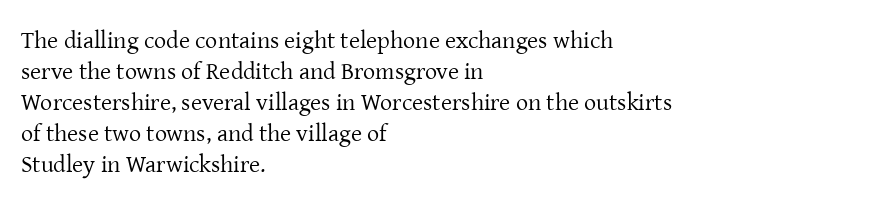
These lines keep a tight, regular rhythm from letter to letter. Notice how descenders clear the ascenders below comfortably — that's standard leading. These lines were composed using upright roman letters. One-word summary of the alignment: left. Nobody drew a line under any word here. The typesetting does not lean heavy: it is not bold.
